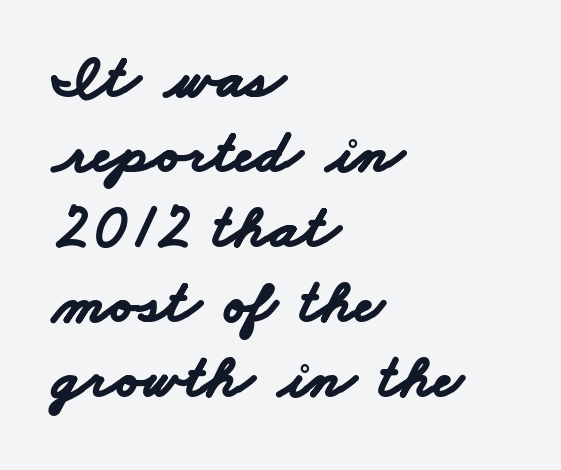
{"serif": "no", "bold": "yes", "weight": "bold", "width": "wide", "stroke_contrast": "low", "x_height": "small", "monospaced": "no", "underline": "no", "align": "left", "line_spacing_ratio": 1.21, "letter_spacing": "normal", "letter_spacing_em": 0.0, "glyph_px": 62}
